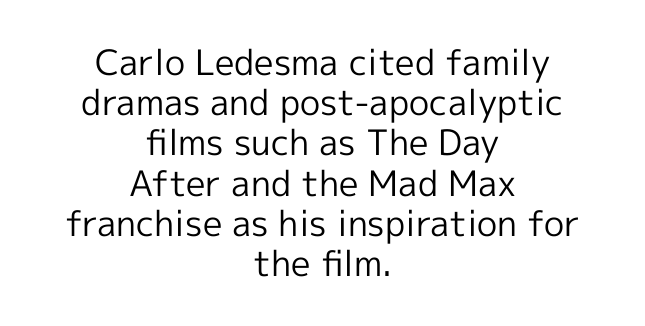
The image shows 35 px regular-weight sans-serif type, upright; set centered, tight line spacing (1.15x), normal letter spacing, not underlined; a medium x-height.
